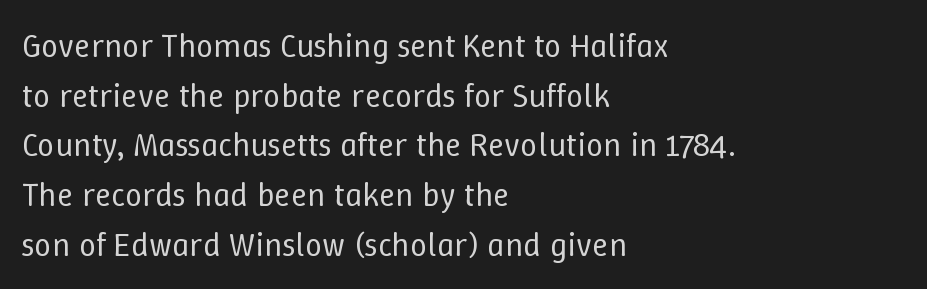
{"italic": "no", "bold": "no", "weight": "regular", "width": "normal", "stroke_contrast": "low", "x_height": "medium", "monospaced": "no", "underline": "no", "align": "left", "line_spacing": "normal", "line_spacing_ratio": 1.46, "letter_spacing": "normal", "letter_spacing_em": 0.0, "glyph_px": 34}
